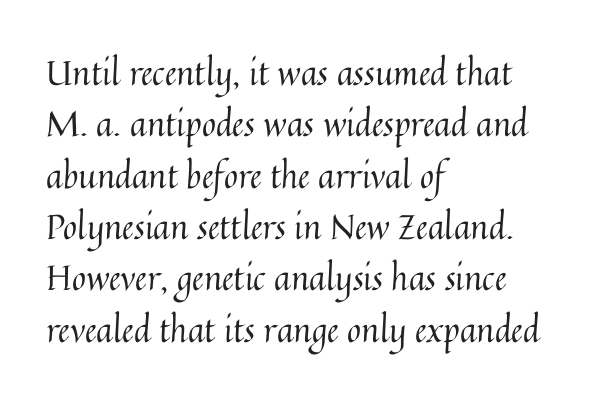
The image shows 34 px regular-weight type; set left-aligned, normal line spacing (1.51x), normal letter spacing, not underlined; medium stroke contrast and a medium x-height.
